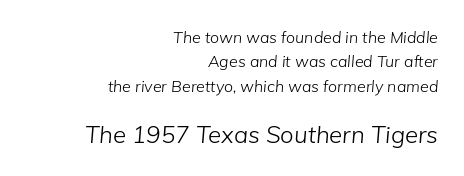
{"italic": "yes", "lean": "right", "slant_degrees": 5, "bold": "no", "underline": "no", "align": "right", "line_spacing": "normal", "line_spacing_ratio": 1.52, "letter_spacing": "normal", "letter_spacing_em": 0.0, "larger_block": "second", "size_ratio": 1.5, "glyph_px": 24}
